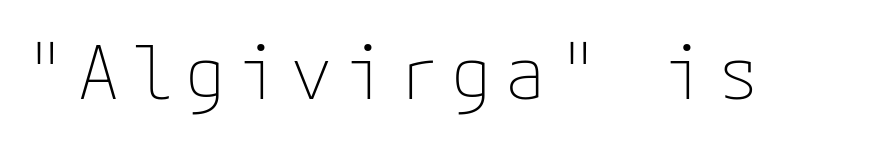
Q: Is the text bold? A: No.
Q: Is the text italic (slanted)? A: No, it is upright.
Q: Is the typeface a serif or a sans-serif typeface? A: Sans-serif.
Q: Is the text underlined? A: No.
Q: Width (condensed, normal, or wide)? A: Normal.
Q: Stroke contrast? A: Low.
Q: x-height? A: Medium.
